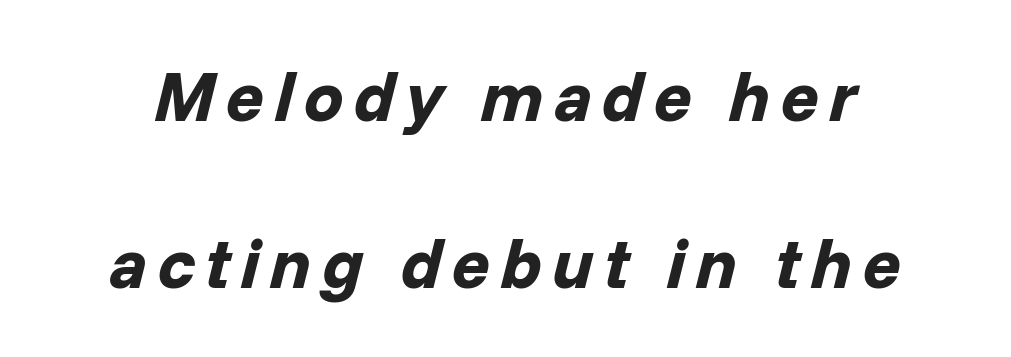
Q: Is the text bold? A: Yes.
Q: Is the text italic (slanted)? A: Yes, it leans right by about 14 degrees.
Q: Is the text underlined? A: No.
Q: Is the spacing between lines tight, normal or loose? A: Loose.
Q: Width (condensed, normal, or wide)? A: Normal.
Q: Stroke contrast? A: Low.
Q: x-height? A: Medium.
Q: Monospaced? A: No.
